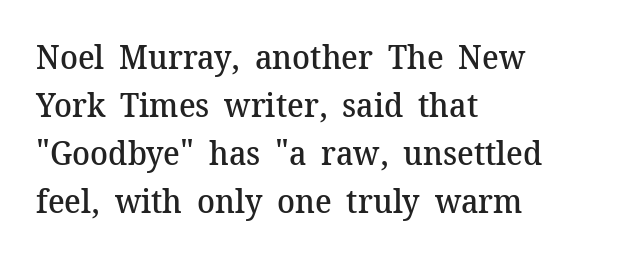
{"serif": "yes", "italic": "no", "bold": "semi", "weight": "semibold", "width": "normal", "stroke_contrast": "medium", "x_height": "medium", "monospaced": "no", "underline": "no", "align": "left", "line_spacing": "normal", "line_spacing_ratio": 1.45, "letter_spacing": "normal", "letter_spacing_em": 0.0, "glyph_px": 33}
